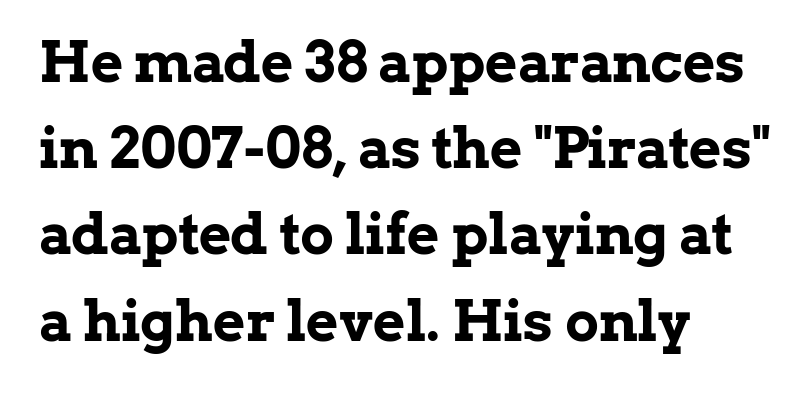
Spacing verdict: proportional, widths tailored to each character. Thick stems and heavy bowls — unmistakably bold. These lines are set flush left with a ragged right edge. In terms of letterform style, serifs are clearly present. Ordinary non-slanted type is in use. The rows are spaced the way most documents space them.
